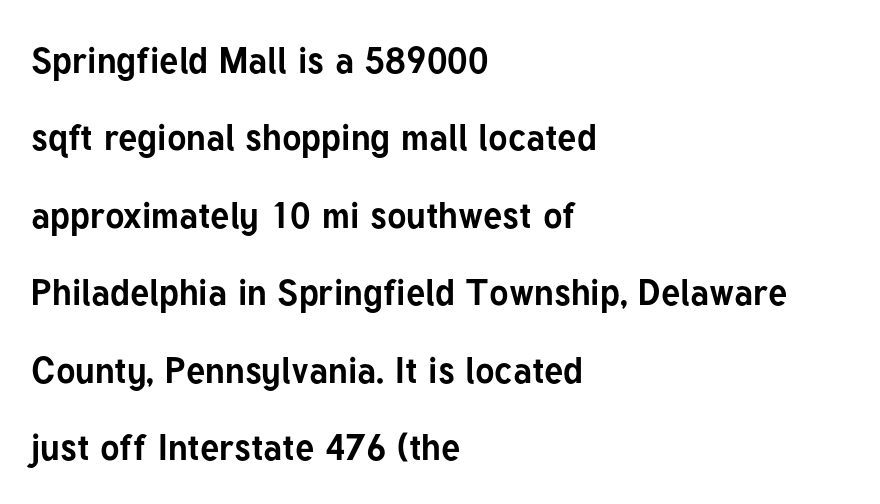
Note the varied advance widths — an 'i' is clearly narrower than an 'm'. The text was rendered using a sans face with plain stroke endings. Summary of weight: heavy, a full bold. Check under the words: just untouched page.
